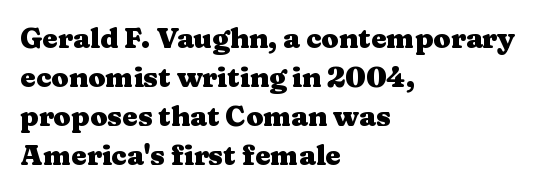
The area under the type is left untouched. Each letter keeps its own natural width here, so spacing adapts to shape. Look at the tracking — it's just the regular setting, nothing added. Each line starts at the same left margin while the right side varies.
